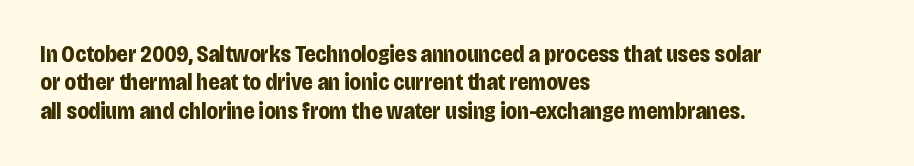
The image shows 23 px bold type, upright; set left-aligned, line spacing 1.23x, normal letter spacing, not underlined.
